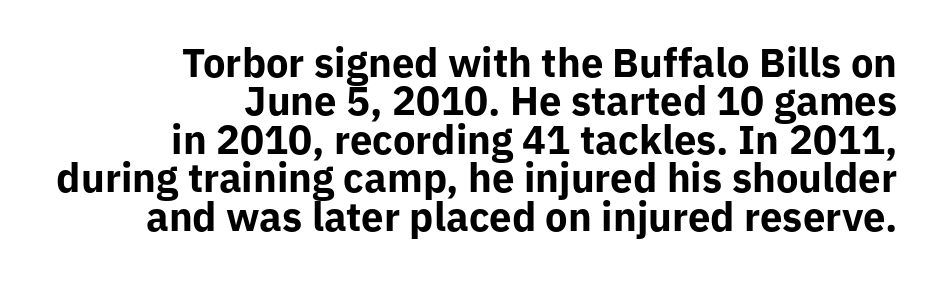
Q: Is the text bold? A: Yes.
Q: Is the text italic (slanted)? A: No, it is upright.
Q: Is the typeface a serif or a sans-serif typeface? A: Sans-serif.
Q: Is the text underlined? A: No.
Q: How is the paragraph aligned? A: Right-aligned.
Q: Is the spacing between letters normal or unusually wide? A: Normal.
Q: Is the spacing between lines tight, normal or loose? A: Tight.
Q: Width (condensed, normal, or wide)? A: Normal.
Q: Stroke contrast? A: Low.
Q: x-height? A: Medium.
Q: Monospaced? A: No.
